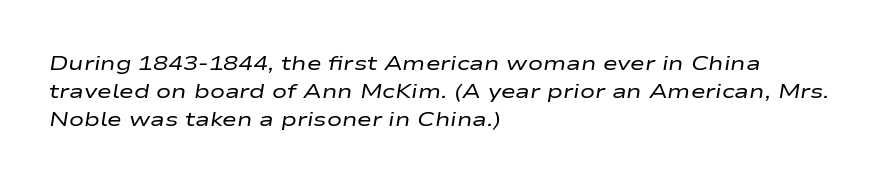
Stroke mass is kept to a normal reading level or below. This rendering uses left alignment, leaving the right contour irregular. No word sits above an underline. Horizontal bands of white between lines are of average thickness. This is oblique type, the kind used for emphasis or titles.
